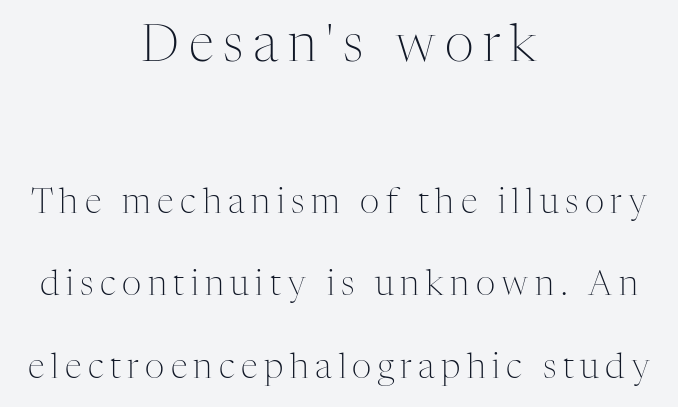
Whoever set this chose breathing room over compactness in the vertical rhythm. The letters advance in unequal steps, a hallmark of proportional type. Centered paragraph, ragged on both sides. Italic? Not at all — the glyphs are vertical. Is this a sans? No — the strokes have serifs.
